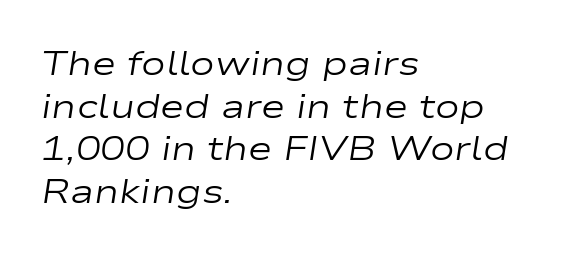
Q: Is the text bold? A: No.
Q: Is the text italic (slanted)? A: Yes, it leans right by about 9 degrees.
Q: Is the text underlined? A: No.
Q: How is the paragraph aligned? A: Left-aligned.
Q: Is the spacing between letters normal or unusually wide? A: Normal.
Q: Is the spacing between lines tight, normal or loose? A: Normal.
Q: Width (condensed, normal, or wide)? A: Wide.
Q: Stroke contrast? A: Low.
Q: x-height? A: Medium.
Q: Monospaced? A: No.
